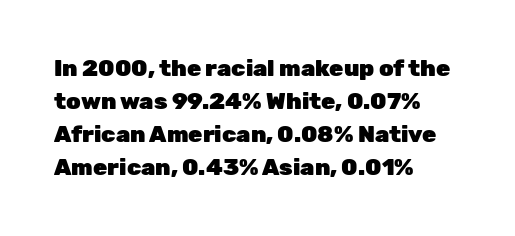
This sample keeps an unexceptional amount of space between lines. Strokes here are thick enough to call this a true bold. A student would call this left alignment; a typographer would say flush left, rag right. You can tell it's not italic because the verticals are truly vertical.
